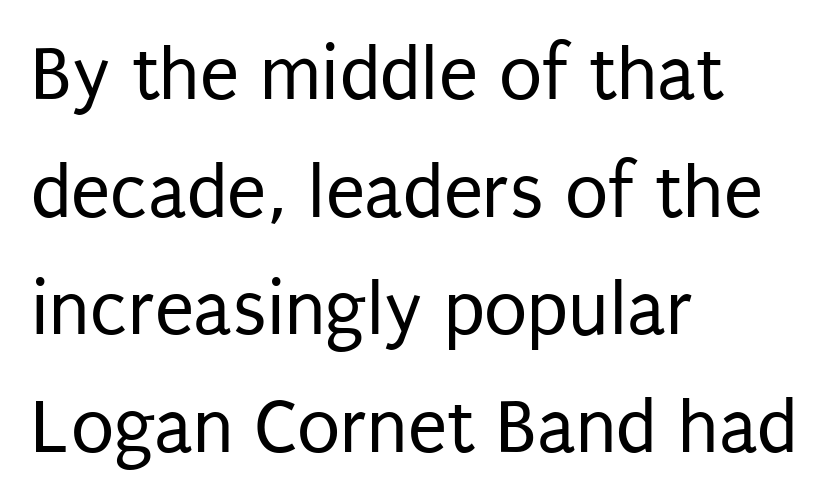
{"serif": "no", "italic": "no", "bold": "no", "weight": "regular", "width": "condensed", "stroke_contrast": "low", "x_height": "large", "monospaced": "no", "underline": "no", "align": "left", "line_spacing": "normal", "line_spacing_ratio": 1.49, "letter_spacing": "normal", "letter_spacing_em": 0.0, "glyph_px": 79}
